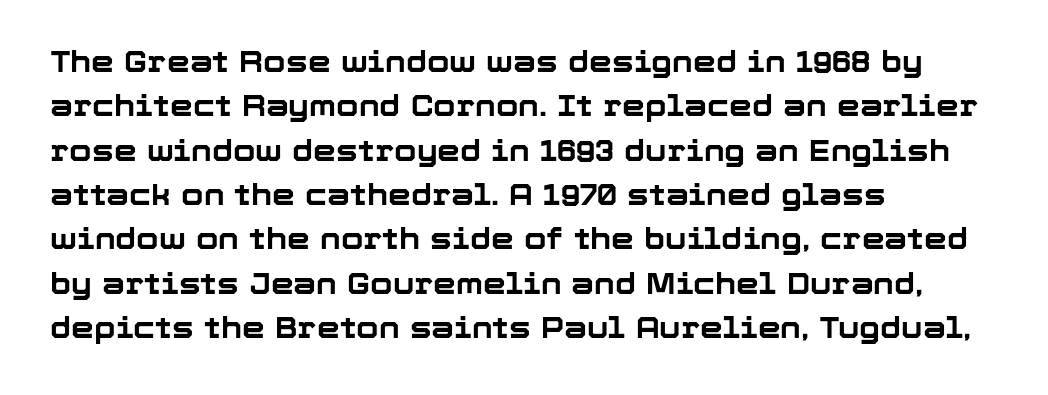
The passage shown is typed in a proportional face where columns would drift. Check where the strokes stop: nothing finishes them off — pure sans. Horizontal alignment here is leftward, the default for most running prose. Rule under the text: the space is simply empty. You'd pick this weight for a headline — it's a proper bold. Horizontal bands of white between lines are of average thickness.
